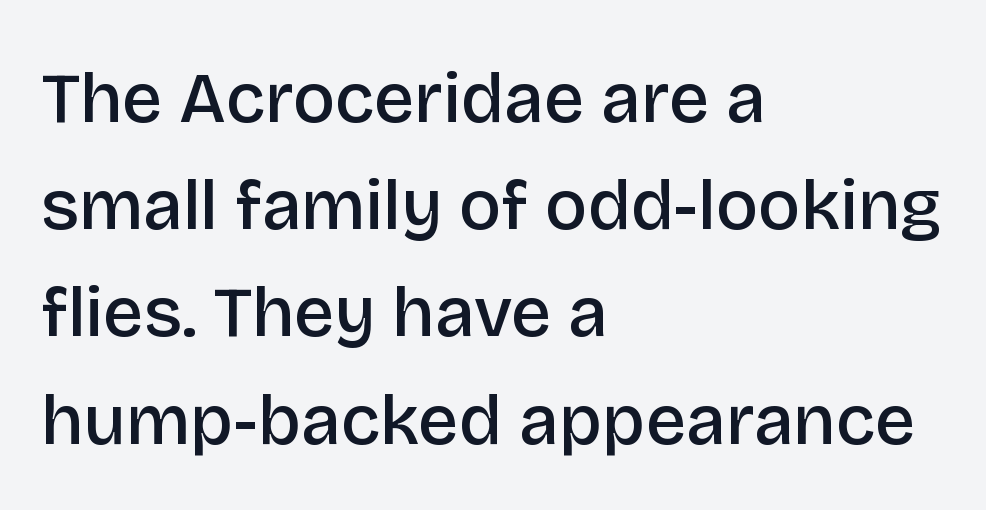
This sample uses an upright cut, with every glyph sitting square on the baseline. This sample uses a sans-serif face. Students, observe: this is what conventionally led text looks like. Only glyphs here, with clear space below each row. Moderately thickened strokes mark this as semibold type.
